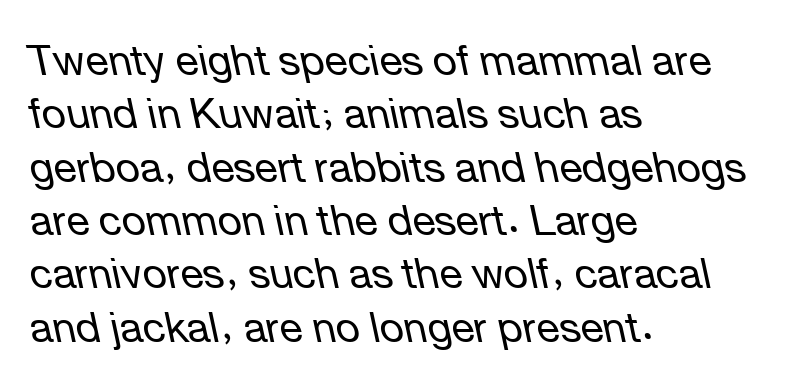
Q: Is the text bold? A: No.
Q: Is the text italic (slanted)? A: Yes, it leans left by about 12 degrees.
Q: Is the text underlined? A: No.
Q: How is the paragraph aligned? A: Left-aligned.
Q: Is the spacing between letters normal or unusually wide? A: Normal.
Q: Is the spacing between lines tight, normal or loose? A: Normal.
Q: Width (condensed, normal, or wide)? A: Normal.
Q: Stroke contrast? A: Low.
Q: x-height? A: Medium.
Q: Monospaced? A: No.
